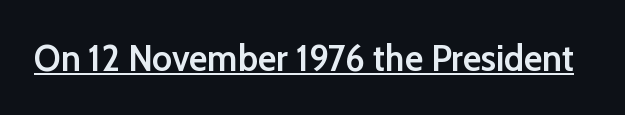
Q: Is the text bold? A: Semi-bold.
Q: Is the text italic (slanted)? A: No, it is upright.
Q: Is the typeface a serif or a sans-serif typeface? A: Sans-serif.
Q: Is the text underlined? A: Yes.
Q: Is the spacing between letters normal or unusually wide? A: Normal.
Q: Width (condensed, normal, or wide)? A: Normal.
Q: Stroke contrast? A: Low.
Q: x-height? A: Medium.
Q: Monospaced? A: No.
